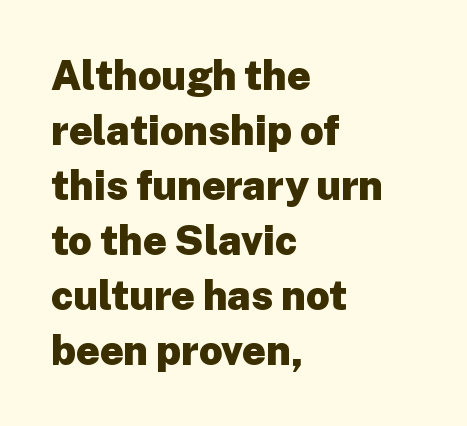
{"serif": "no", "italic": "no", "bold": "yes", "weight": "heavy", "width": "normal", "stroke_contrast": "low", "x_height": "medium", "monospaced": "no", "underline": "no", "align": "left", "line_spacing": "normal", "line_spacing_ratio": 1.34, "letter_spacing": "normal", "letter_spacing_em": 0.0, "glyph_px": 41}
